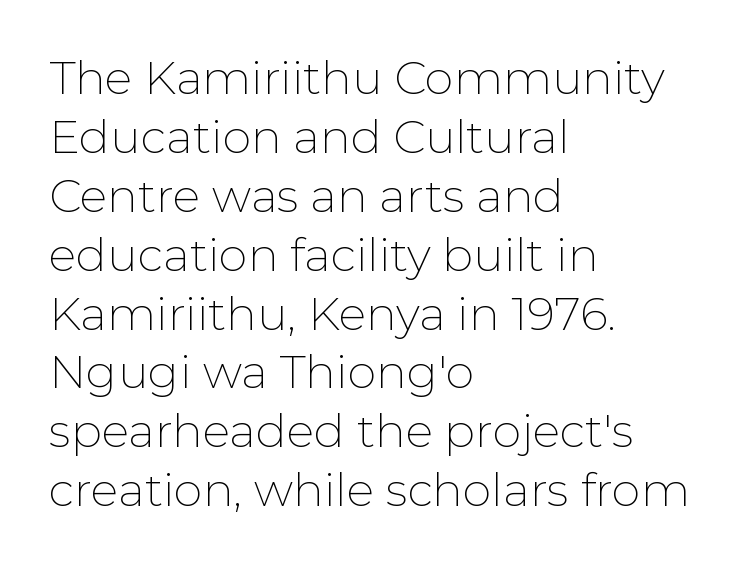
The image shows 46 px thin sans-serif type, upright; set left-aligned, normal line spacing (1.28x), normal letter spacing, not underlined; low stroke contrast and a medium x-height.
